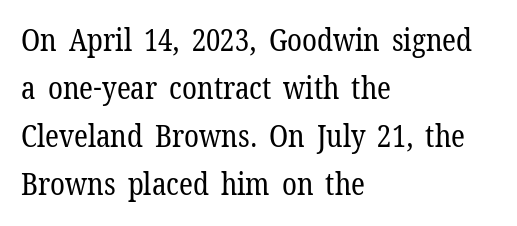
Leading matches the norm, producing a regular column. Stroke thickness stays within the range of a standard reading face or lighter. This sample uses a serif face. Letter spacing: default. Every row of glyphs begins at an identical x-position on the left.
